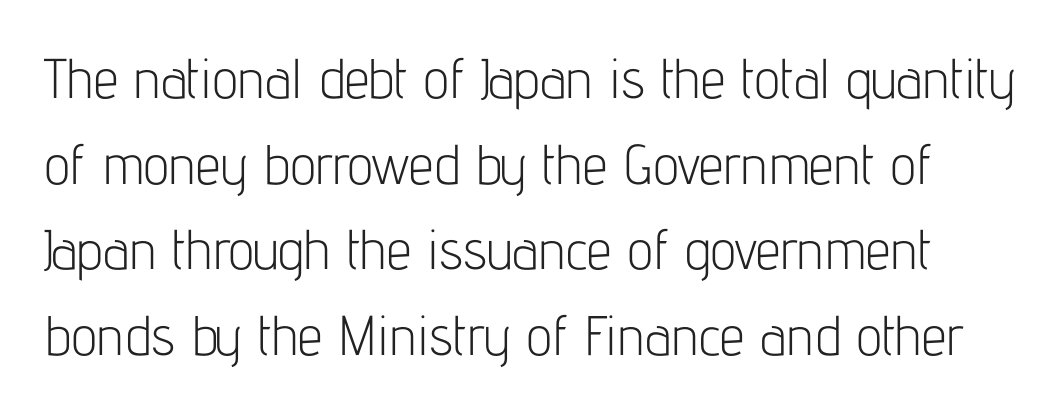
The image shows 56 px light, condensed sans-serif type, upright; set normal line spacing (1.53x), normal letter spacing, not underlined; low stroke contrast and a medium x-height.
